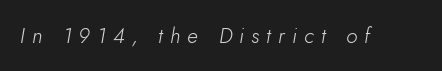
{"italic": "yes", "lean": "right", "slant_degrees": 10, "bold": "no", "underline": "no", "letter_spacing": "wide", "letter_spacing_em": 0.34, "glyph_px": 21}
